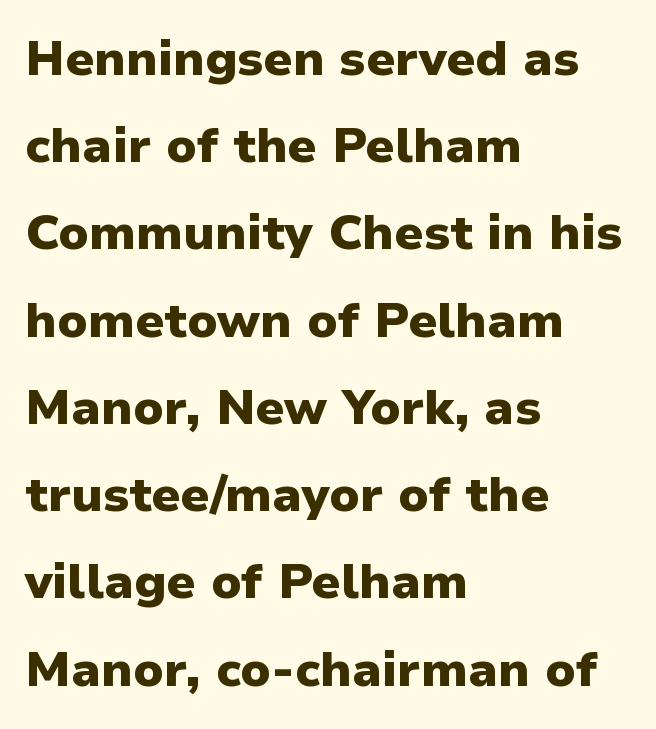
{"serif": "no", "italic": "no", "bold": "yes", "weight": "heavy", "width": "normal", "stroke_contrast": "low", "x_height": "medium", "monospaced": "no", "underline": "no", "align": "left", "line_spacing_ratio": 1.78, "letter_spacing": "normal", "letter_spacing_em": 0.0, "glyph_px": 49}
